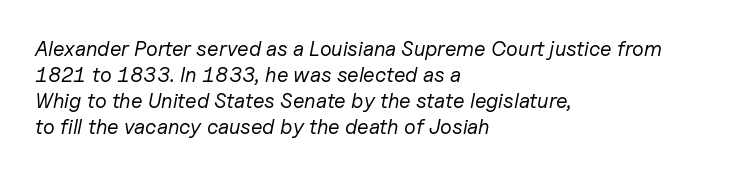
{"italic": "yes", "lean": "right", "slant_degrees": 11, "bold": "no", "underline": "no", "align": "left", "line_spacing_ratio": 1.24, "letter_spacing": "normal", "letter_spacing_em": 0.0, "glyph_px": 21}
